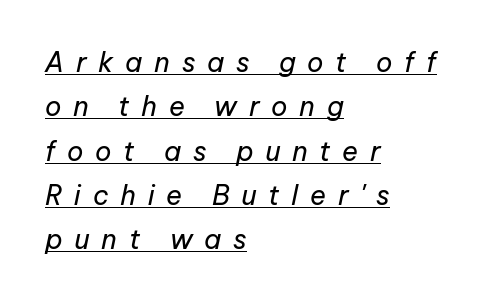
{"italic": "yes", "lean": "right", "slant_degrees": 12, "bold": "no", "underline": "yes", "align": "left", "line_spacing": "normal", "line_spacing_ratio": 1.64, "letter_spacing": "wide", "letter_spacing_em": 0.43, "glyph_px": 27}
